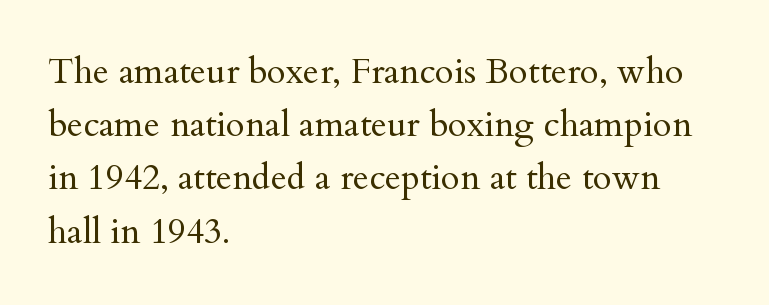
In terms of letterspacing, this is plain default setting. Stems and bowls with no extra thickness — not bold. This sample uses an upright cut, with every glyph sitting square on the baseline. The passage shown stacks its lines at a standard gap. Here the designer chose a conventional face with non-uniform glyph widths. Check where the strokes stop: tiny serifs finish them off.
